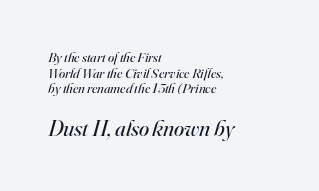
{"italic": "yes", "lean": "right", "slant_degrees": 16, "bold": "no", "underline": "no", "align": "left", "line_spacing": "tight", "line_spacing_ratio": 1.11, "letter_spacing": "normal", "letter_spacing_em": 0.0, "larger_block": "second", "size_ratio": 1.64, "glyph_px": 23}
